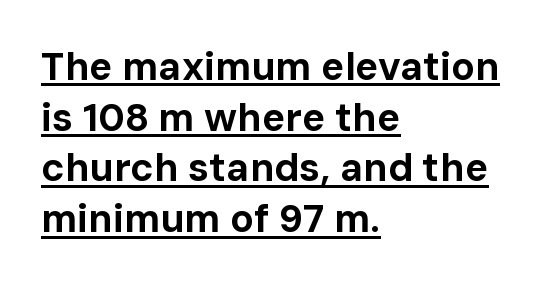
The image shows 39 px bold sans-serif type, upright; set left-aligned, normal line spacing (1.3x), normal letter spacing, underlined; low stroke contrast and a medium x-height.
